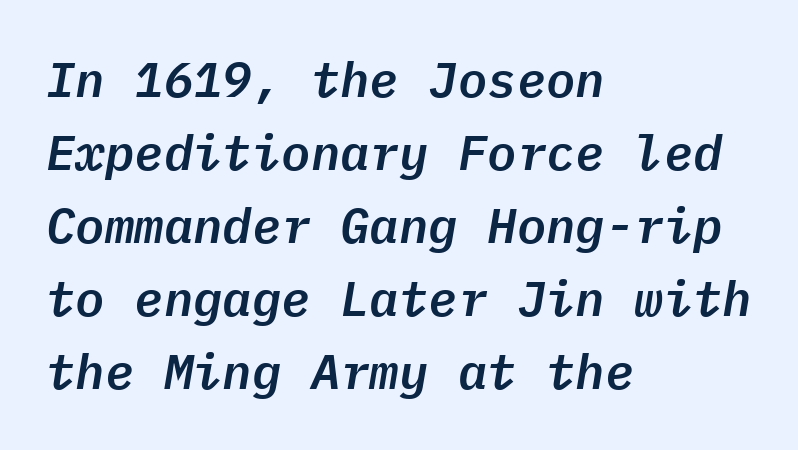
Q: Is the text italic (slanted)? A: Yes, it leans right by about 9 degrees.
Q: Is the text underlined? A: No.
Q: How is the paragraph aligned? A: Left-aligned.
Q: Is the spacing between letters normal or unusually wide? A: Normal.
Q: Is the spacing between lines tight, normal or loose? A: Normal.
Q: Width (condensed, normal, or wide)? A: Normal.
Q: Stroke contrast? A: Low.
Q: x-height? A: Medium.
Q: Monospaced? A: Yes.
